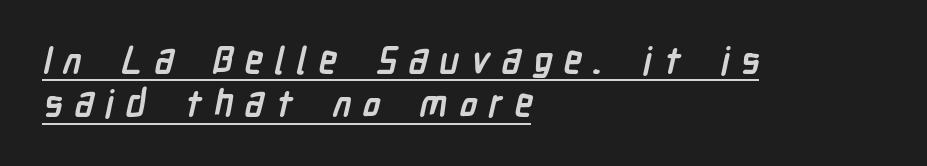
Q: Is the text bold? A: Yes.
Q: Is the typeface a serif or a sans-serif typeface? A: Sans-serif.
Q: Is the text underlined? A: Yes.
Q: How is the paragraph aligned? A: Left-aligned.
Q: Is the spacing between letters normal or unusually wide? A: Unusually wide.
Q: Width (condensed, normal, or wide)? A: Condensed.
Q: Stroke contrast? A: Low.
Q: x-height? A: Medium.
Q: Monospaced? A: No.
